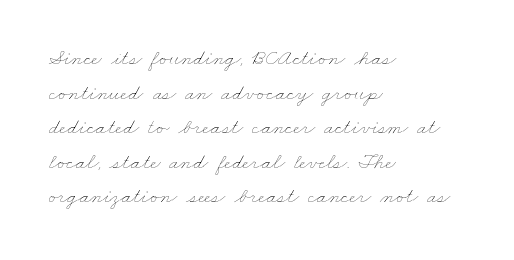
The image shows 22 px text type; set left-aligned, normal line spacing (1.57x), normal letter spacing, not underlined.
